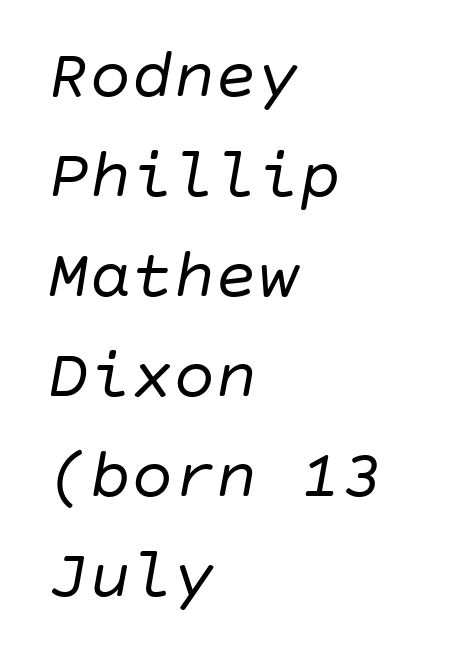
The image shows 70 px regular-weight type, italic (leaning right); set left-aligned, normal line spacing (1.43x), normal letter spacing, not underlined; low stroke contrast and a large x-height.
